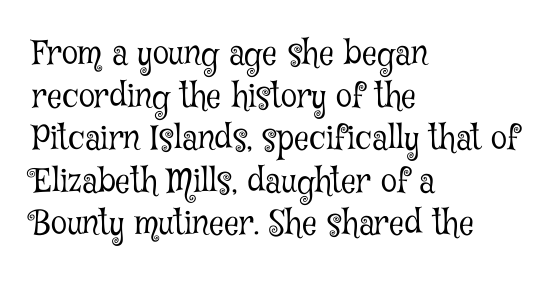
The image shows 33 px light, condensed serif type, upright; set left-aligned, normal line spacing (1.29x), normal letter spacing, not underlined; low stroke contrast and a medium x-height.
